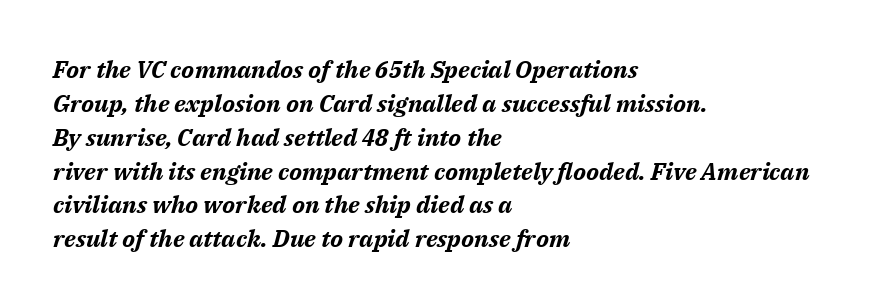
Q: Is the text bold? A: Yes.
Q: Is the text italic (slanted)? A: Yes, it leans right by about 14 degrees.
Q: Is the text underlined? A: No.
Q: How is the paragraph aligned? A: Left-aligned.
Q: Is the spacing between letters normal or unusually wide? A: Normal.
Q: Is the spacing between lines tight, normal or loose? A: Normal.
